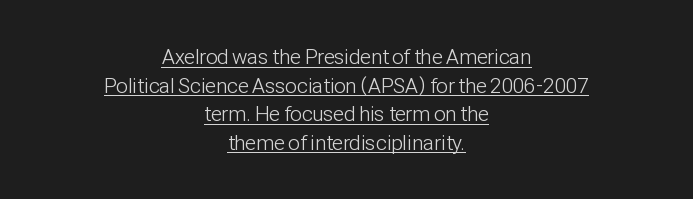
{"italic": "no", "bold": "no", "underline": "yes", "align": "center", "line_spacing": "normal", "line_spacing_ratio": 1.36, "letter_spacing": "normal", "letter_spacing_em": 0.0, "glyph_px": 21}
